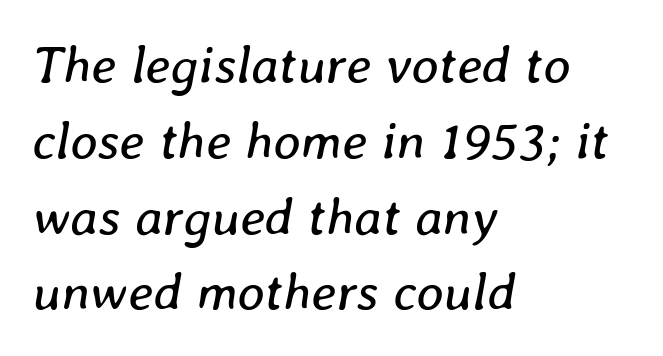
Reading down the column, the eye jumps a familiar distance to each next line. Looking at the ascenders, they clearly lean. The letterforms sit at book weight or below. One-word summary of the alignment: left.
